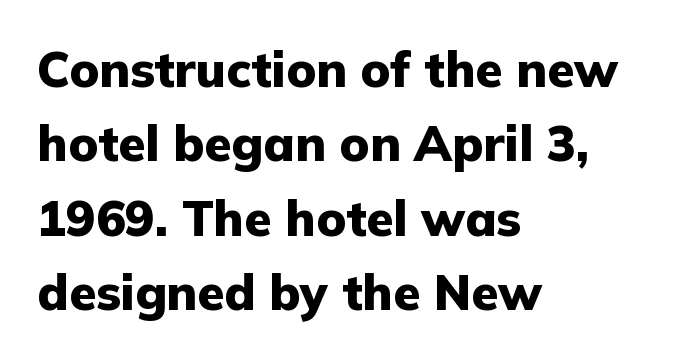
{"serif": "no", "italic": "no", "bold": "yes", "weight": "heavy", "width": "normal", "stroke_contrast": "low", "x_height": "medium", "monospaced": "no", "underline": "no", "align": "left", "line_spacing": "normal", "line_spacing_ratio": 1.52, "letter_spacing": "normal", "letter_spacing_em": 0.0, "glyph_px": 49}
